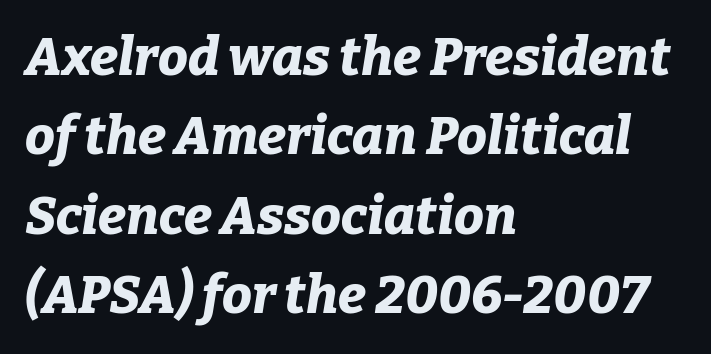
The space between consecutive lines is moderate. Notice how the passage keeps a crisp vertical edge on the left only. The specimen omits any rule beneath the text block's lines. The passage shown is emphatically bold. If you drew a line through each stem, it would be angled.
